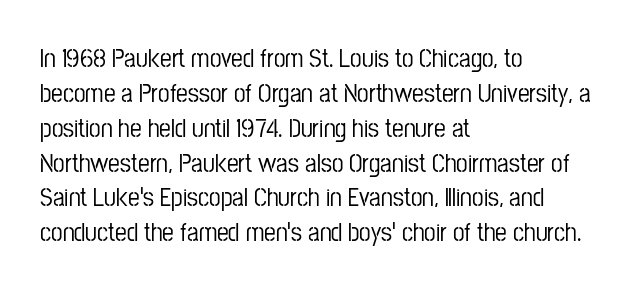
{"italic": "no", "underline": "no", "align": "left", "line_spacing": "normal", "line_spacing_ratio": 1.34, "letter_spacing": "normal", "letter_spacing_em": 0.0, "glyph_px": 26}
